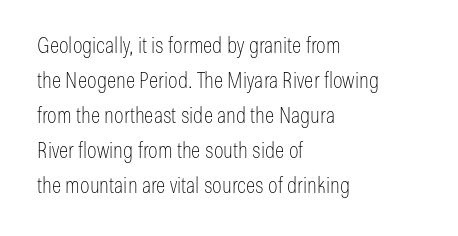
The image shows 22 px text type, upright; set left-aligned, normal line spacing (1.59x), normal letter spacing, not underlined.
